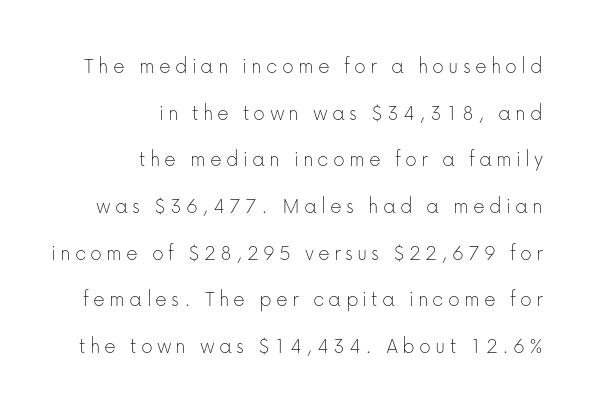
{"italic": "no", "bold": "no", "underline": "no", "align": "right", "line_spacing": "loose", "line_spacing_ratio": 2.03, "glyph_px": 23}
